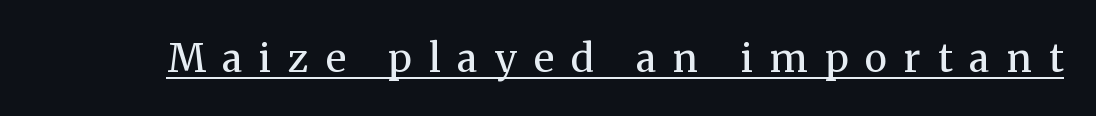
The image shows 39 px regular-weight serif type, upright; set unusually wide letter spacing (+0.44 em), underlined; medium stroke contrast and a medium x-height.
